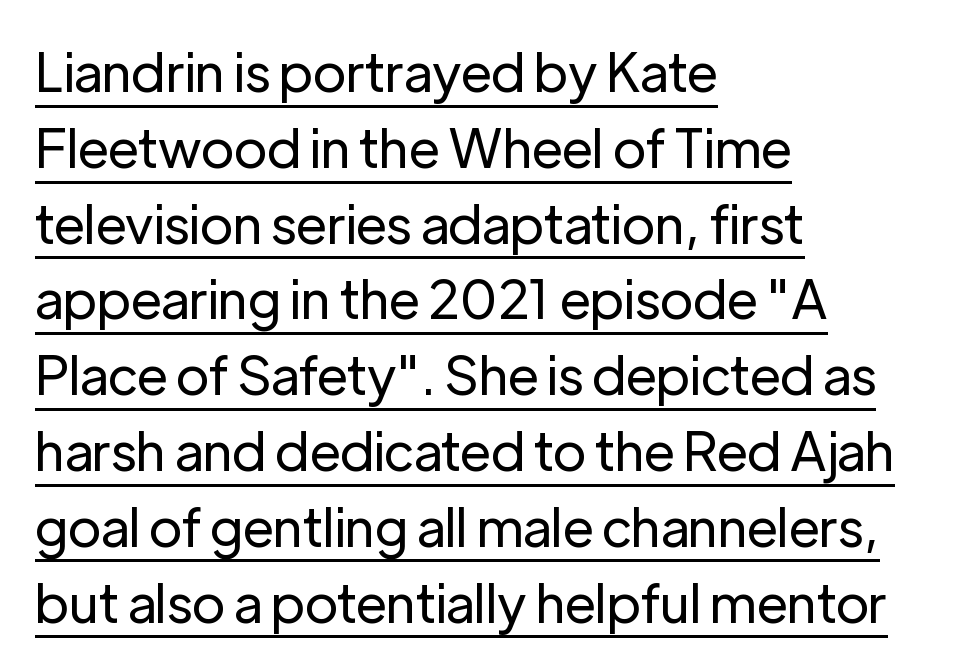
The ragged edge is on the right, which tells us the setting is flush left. The rendering uses a moderate line-height, typical for paragraphs. These lines were composed using upright roman letters. The characters are drawn with everyday or finer stroke widths. Typographically, this falls in the sans-serif category.
